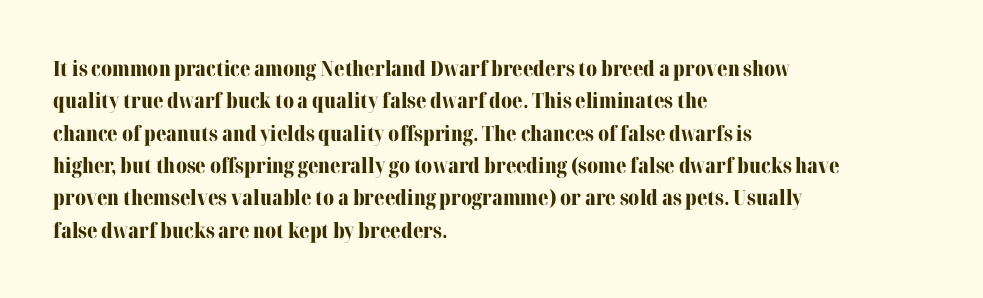
The image shows 21 px bold type, upright; set left-aligned, normal line spacing (1.54x), normal letter spacing, not underlined.
